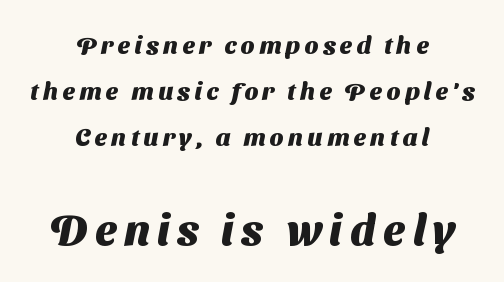
The image shows 43 px heavy sans-serif type; set centered, line spacing 1.85x, not underlined; the second (bottom) block is 1.72x larger; medium stroke contrast and a medium x-height.
